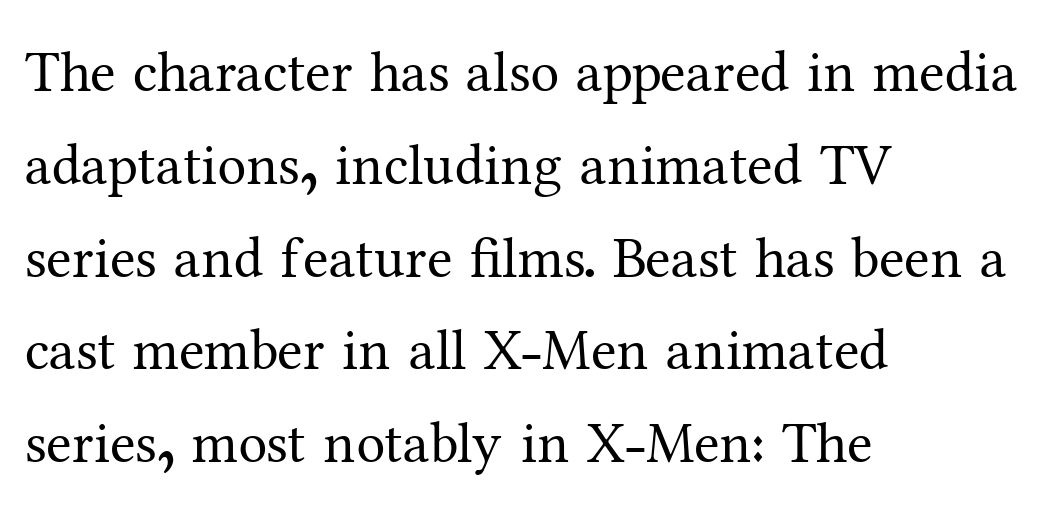
Q: Is the text bold? A: No.
Q: Is the text italic (slanted)? A: No, it is upright.
Q: Is the typeface a serif or a sans-serif typeface? A: Serif.
Q: Is the text underlined? A: No.
Q: How is the paragraph aligned? A: Left-aligned.
Q: Is the spacing between letters normal or unusually wide? A: Normal.
Q: Is the spacing between lines tight, normal or loose? A: Normal.
Q: Width (condensed, normal, or wide)? A: Normal.
Q: Stroke contrast? A: Medium.
Q: x-height? A: Medium.
Q: Monospaced? A: No.
